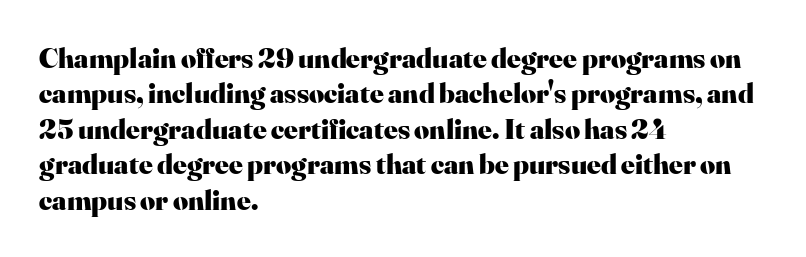
The image shows 29 px heavy serif type, upright; set left-aligned, line spacing 1.22x, normal letter spacing, not underlined; high stroke contrast and a small x-height.
